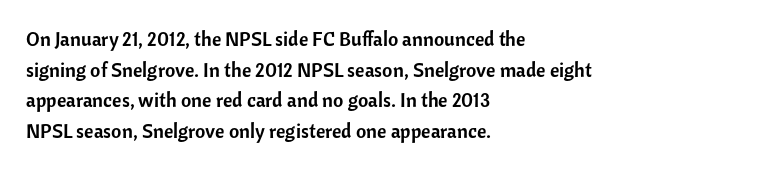
Posture: upright roman. Where is the straight margin? On the left. The passage shown stacks its lines at a standard gap. The passage shown is not underscored anywhere. The tracking reads as untouched default to a designer's eye.
